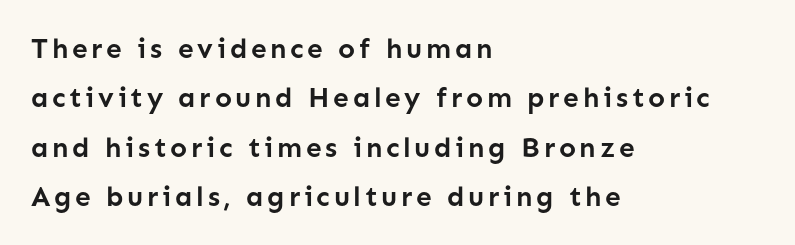
The image shows 28 px semibold sans-serif type, upright; set left-aligned, line spacing 1.76x, not underlined; low stroke contrast and a medium x-height.
